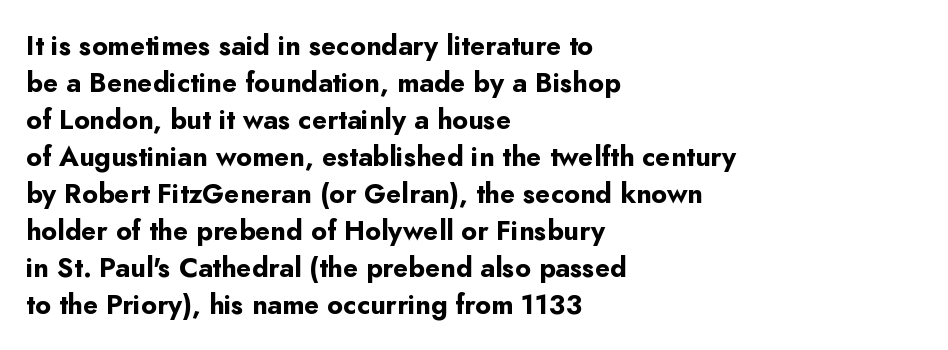
{"italic": "no", "bold": "yes", "underline": "no", "align": "left", "line_spacing": "normal", "line_spacing_ratio": 1.37, "letter_spacing": "normal", "letter_spacing_em": 0.0, "glyph_px": 27}
